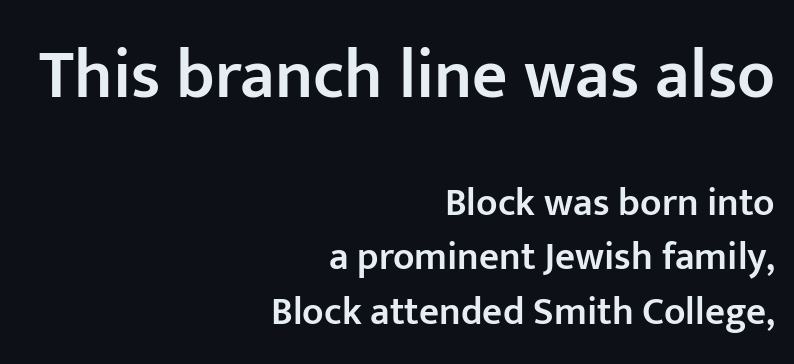
{"serif": "no", "italic": "no", "bold": "semi", "weight": "semibold", "width": "normal", "stroke_contrast": "low", "x_height": "medium", "monospaced": "no", "underline": "no", "align": "right", "line_spacing": "normal", "line_spacing_ratio": 1.39, "letter_spacing": "normal", "letter_spacing_em": 0.0, "larger_block": "first", "size_ratio": 1.77, "glyph_px": 69}
